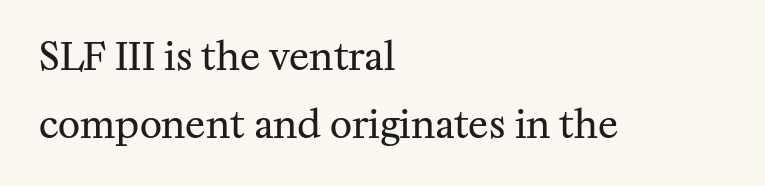
The image shows 38 px regular-weight serif type, upright; set left-aligned, line spacing 1.8x, normal letter spacing, not underlined; medium stroke contrast and a medium x-height.
